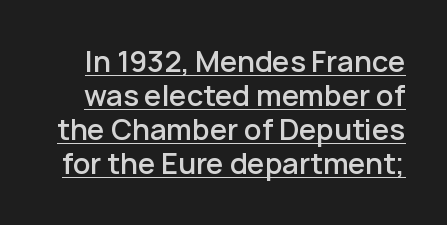
Observe the ordinary spacing: letters are neighbours, not strangers. The typesetter has applied underlining to the passage shown. Every letter is mildly thick-stroked: semibold rather than bold. Upright lettering throughout. No feet cap the strokes, marking this as sans-serif type.
